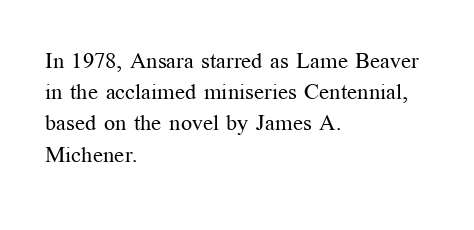
Q: Is the text bold? A: No.
Q: Is the text italic (slanted)? A: No, it is upright.
Q: Is the text underlined? A: No.
Q: How is the paragraph aligned? A: Left-aligned.
Q: Is the spacing between letters normal or unusually wide? A: Normal.
Q: Is the spacing between lines tight, normal or loose? A: Normal.
